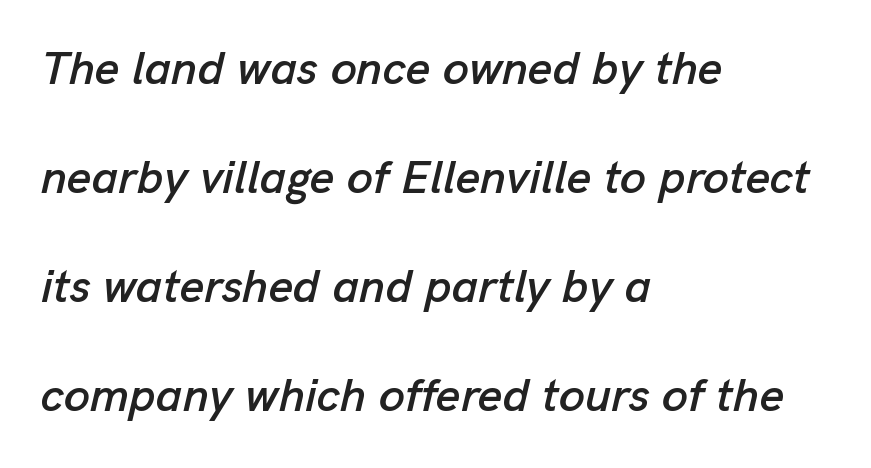
The image shows 47 px text type, italic (leaning right); set left-aligned, loose line spacing (2.32x), normal letter spacing, not underlined; low stroke contrast and a medium x-height.
